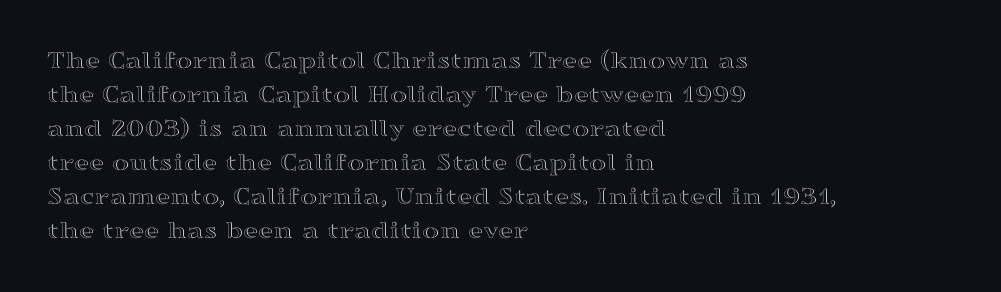
{"italic": "no", "underline": "no", "align": "left", "line_spacing": "normal", "line_spacing_ratio": 1.31, "letter_spacing": "normal", "letter_spacing_em": 0.0, "glyph_px": 26}
